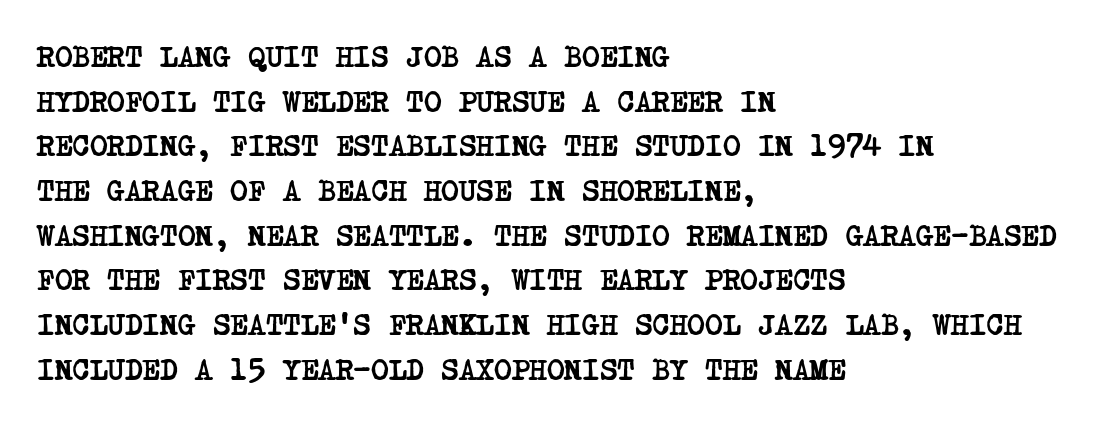
Each line starts at the same left margin while the right side varies. Weight: bold. Serif or sans? Serif — the stroke terminals have little feet. Students, note that the glyphs here touch the page at normal intervals. The lines sit at an ordinary, default distance from one another.
